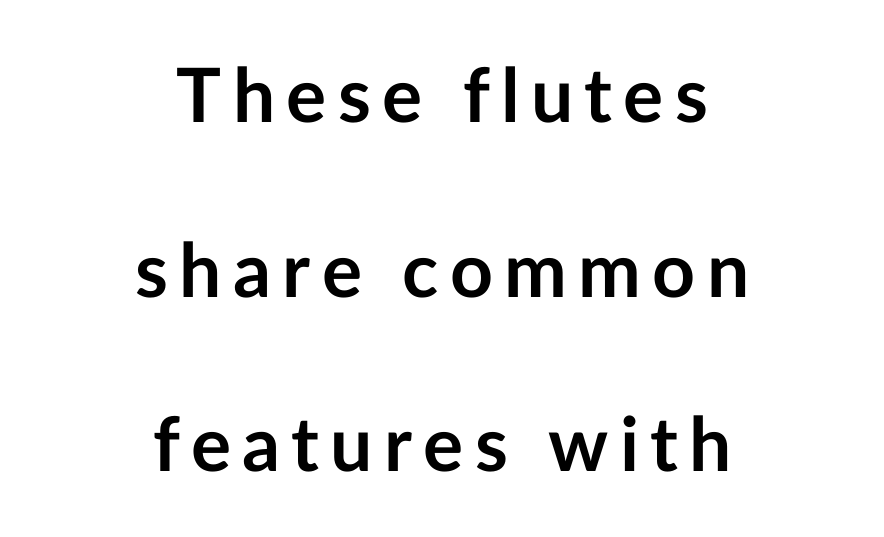
{"serif": "no", "italic": "no", "bold": "yes", "weight": "semibold", "width": "normal", "stroke_contrast": "low", "x_height": "medium", "monospaced": "no", "underline": "no", "align": "center", "line_spacing": "loose", "line_spacing_ratio": 2.33, "glyph_px": 75}
